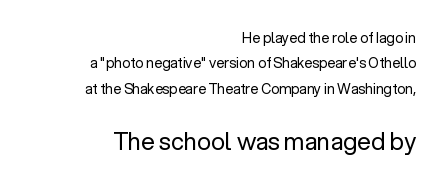
The image shows 24 px text type, upright; set right-aligned, line spacing 1.82x, normal letter spacing, not underlined; the second (bottom) block is 1.71x larger.
